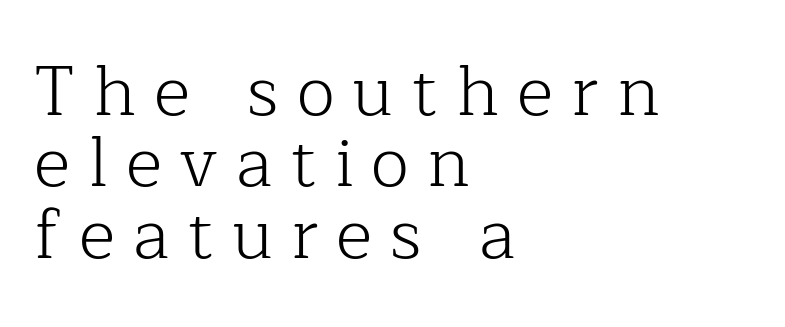
The image shows 70 px light serif type, upright; set left-aligned, tight line spacing (1.02x), unusually wide letter spacing (+0.26 em), not underlined; low stroke contrast and a medium x-height.
